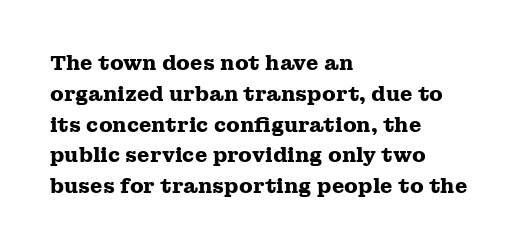
A student would call this left alignment; a typographer would say flush left, rag right. Any mark beneath the type? The region is blank. A dark, heavy texture on the line: the type is bold. The leading is moderate, giving the passage an even texture. The gaps between neighbouring characters are ordinary and unremarkable. The axis of the letterforms is exactly vertical.
